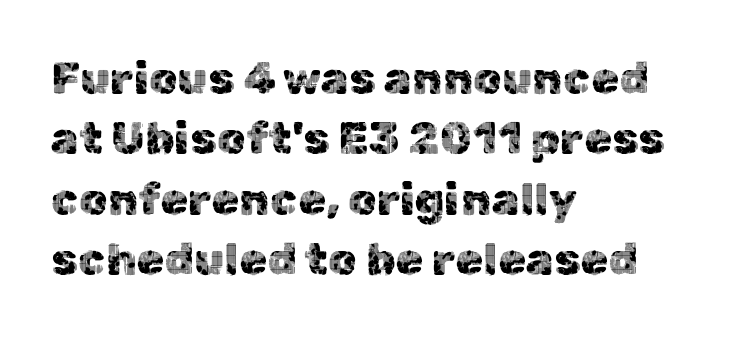
{"serif": "no", "italic": "no", "width": "normal", "x_height": "medium", "monospaced": "no", "underline": "no", "align": "left", "line_spacing": "normal", "line_spacing_ratio": 1.34, "letter_spacing": "normal", "letter_spacing_em": 0.0, "glyph_px": 45}
